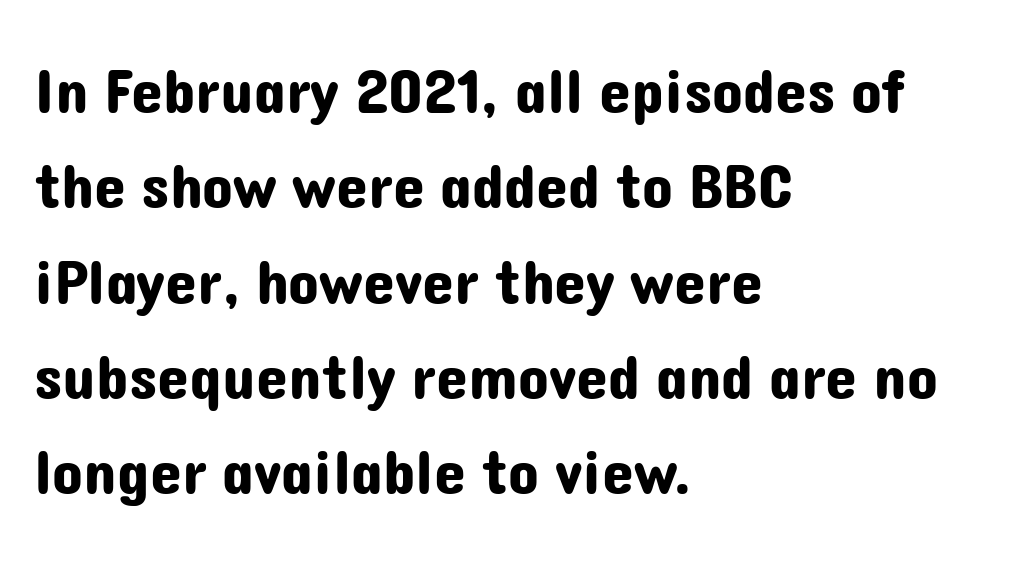
Compared with a centered layout, this one pins lines to the left instead. Compared with typical body copy, the letter spacing here is the same. The string is rendered with underlining switched off. If you drew a line through each stem, it would be perfectly vertical. Character widths vary here, with narrow letters taking less room than wide ones.
